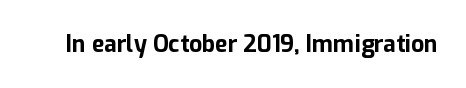
The image shows 23 px bold type, upright; set normal letter spacing, not underlined.
